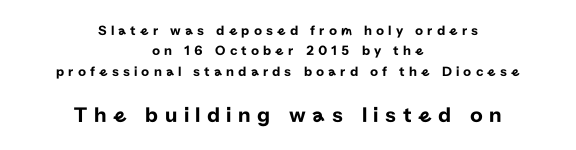
The image shows 22 px text type, upright; set centered, normal line spacing (1.46x), unusually wide letter spacing (+0.29 em), not underlined; the second (bottom) block is 1.57x larger.
